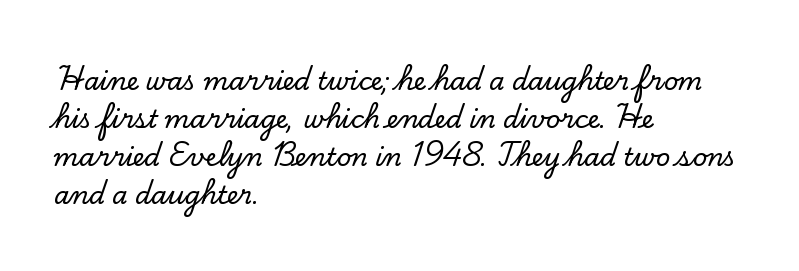
Q: Is the text italic (slanted)? A: Yes.
Q: Is the text underlined? A: No.
Q: How is the paragraph aligned? A: Left-aligned.
Q: Is the spacing between letters normal or unusually wide? A: Normal.
Q: Is the spacing between lines tight, normal or loose? A: Normal.
